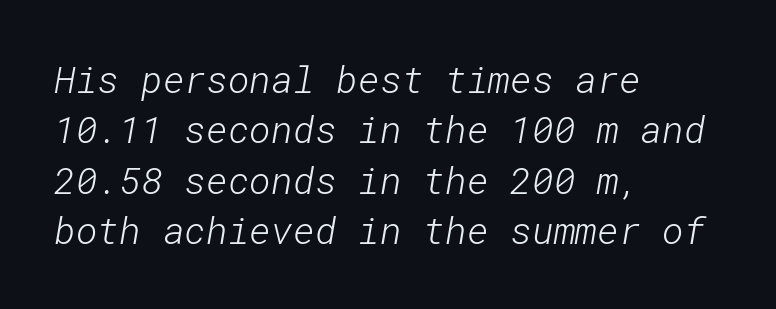
The image shows 37 px light sans-serif type; set left-aligned, normal line spacing (1.36x), normal letter spacing, not underlined; low stroke contrast and a medium x-height.
